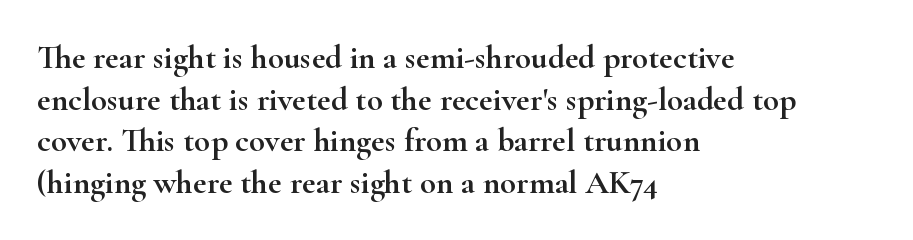
Q: Is the text italic (slanted)? A: No, it is upright.
Q: Is the typeface a serif or a sans-serif typeface? A: Serif.
Q: Is the text underlined? A: No.
Q: How is the paragraph aligned? A: Left-aligned.
Q: Is the spacing between letters normal or unusually wide? A: Normal.
Q: Is the spacing between lines tight, normal or loose? A: Normal.
Q: Width (condensed, normal, or wide)? A: Wide.
Q: Stroke contrast? A: High.
Q: x-height? A: Small.
Q: Monospaced? A: No.
